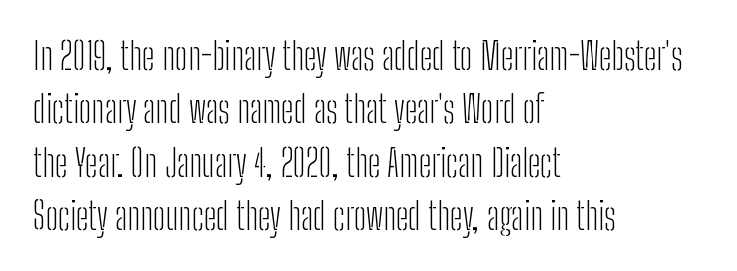
You can tell from the bare stems that sans-serif type was used. The ragged edge is on the right, which tells us the setting is flush left. The face used here is proportionally spaced, like ordinary book or web type. How would I describe the line gaps? Plain and ordinary. The specimen reads as upright at a glance.
